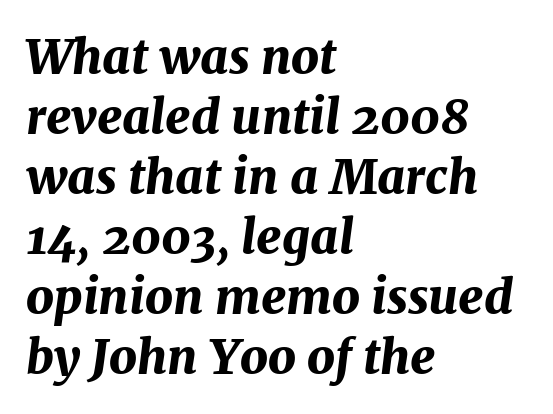
{"italic": "yes", "lean": "right", "slant_degrees": 7, "bold": "yes", "weight": "bold", "width": "normal", "stroke_contrast": "medium", "x_height": "medium", "monospaced": "no", "underline": "no", "align": "left", "line_spacing": "normal", "line_spacing_ratio": 1.25, "letter_spacing": "normal", "letter_spacing_em": 0.0, "glyph_px": 48}
